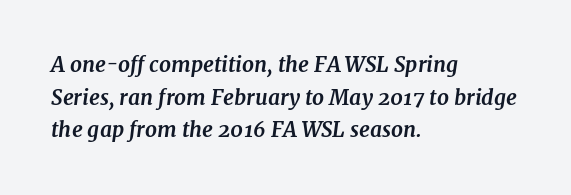
Q: Is the text bold? A: Yes.
Q: Is the text italic (slanted)? A: Yes, it leans right by about 7 degrees.
Q: Is the text underlined? A: No.
Q: How is the paragraph aligned? A: Left-aligned.
Q: Is the spacing between letters normal or unusually wide? A: Normal.
Q: Is the spacing between lines tight, normal or loose? A: Normal.
